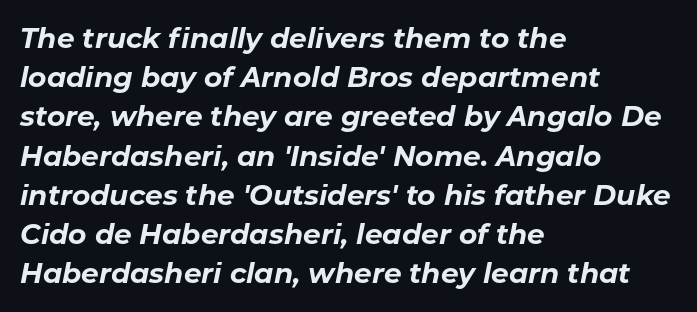
The image shows 28 px bold type, italic (leaning right); set left-aligned, normal line spacing (1.4x), normal letter spacing, not underlined; low stroke contrast and a medium x-height.
